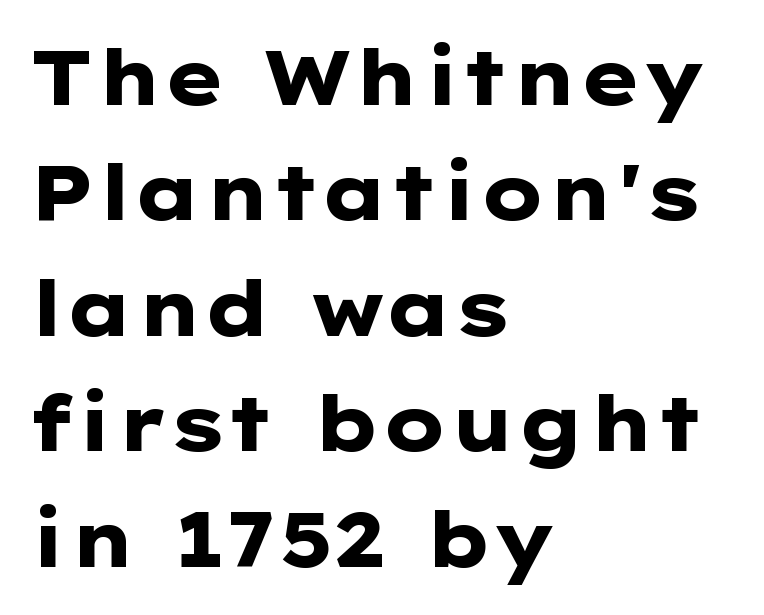
Q: Is the text bold? A: Yes.
Q: Is the text italic (slanted)? A: No, it is upright.
Q: Is the typeface a serif or a sans-serif typeface? A: Sans-serif.
Q: Is the text underlined? A: No.
Q: How is the paragraph aligned? A: Left-aligned.
Q: Is the spacing between letters normal or unusually wide? A: Normal.
Q: Is the spacing between lines tight, normal or loose? A: Normal.
Q: Width (condensed, normal, or wide)? A: Wide.
Q: Stroke contrast? A: Low.
Q: x-height? A: Medium.
Q: Monospaced? A: No.
